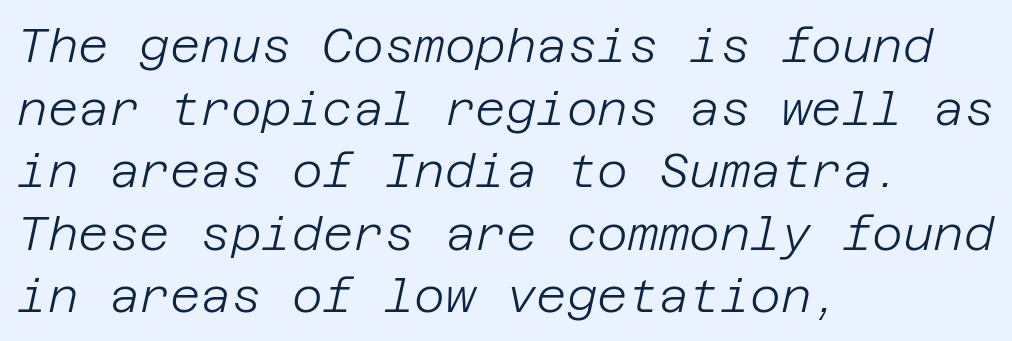
Q: Is the text bold? A: No.
Q: Is the text italic (slanted)? A: Yes, it leans right by about 12 degrees.
Q: Is the text underlined? A: No.
Q: How is the paragraph aligned? A: Left-aligned.
Q: Is the spacing between letters normal or unusually wide? A: Normal.
Q: Is the spacing between lines tight, normal or loose? A: Normal.
Q: Width (condensed, normal, or wide)? A: Normal.
Q: Stroke contrast? A: Low.
Q: x-height? A: Large.
